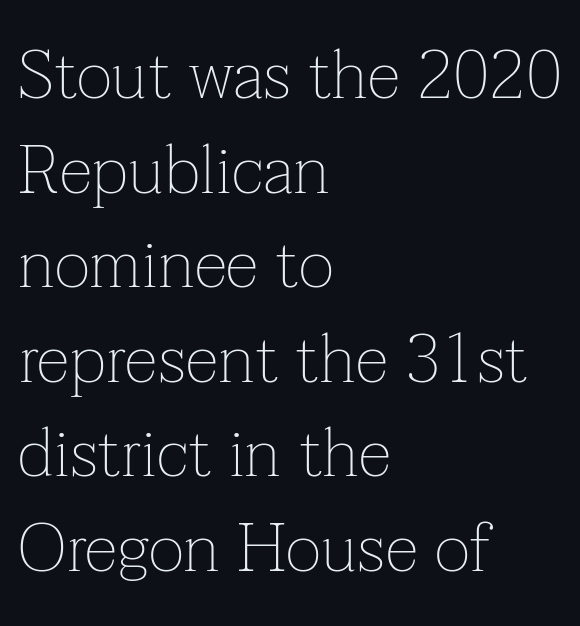
The image shows 68 px thin serif type, upright; set left-aligned, normal line spacing (1.39x), normal letter spacing, not underlined; low stroke contrast and a medium x-height.
